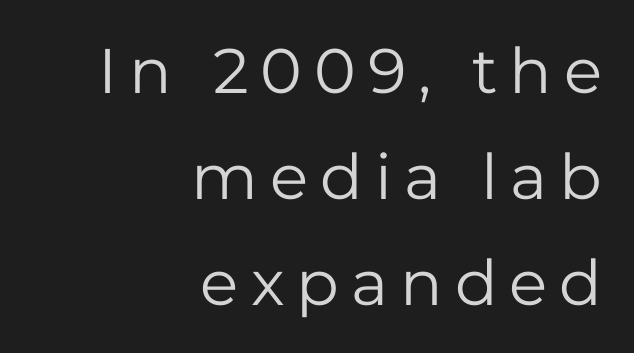
The image shows 63 px regular-weight sans-serif type, upright; set right-aligned, normal line spacing (1.68x), not underlined; low stroke contrast and a medium x-height.
